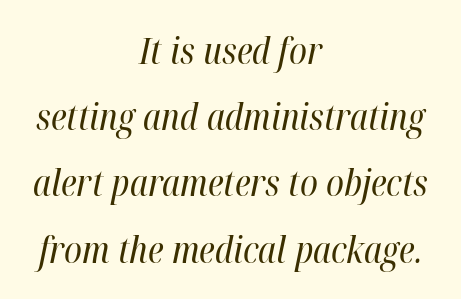
The image shows 36 px regular-weight, condensed type, italic (leaning right); set centered, line spacing 1.84x, normal letter spacing, not underlined; high stroke contrast and a medium x-height.
